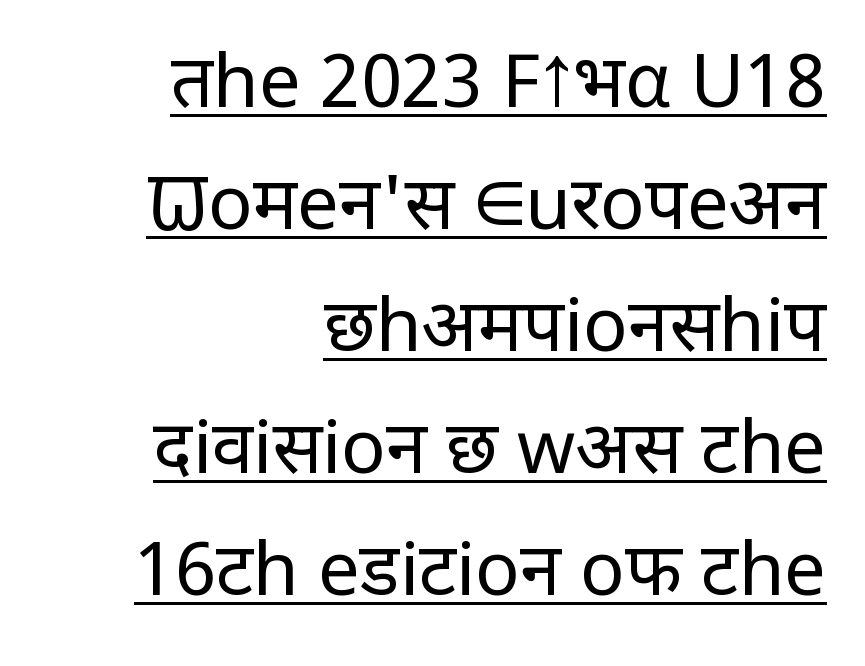
Q: Is the text bold? A: No.
Q: Is the text italic (slanted)? A: No, it is upright.
Q: Is the typeface a serif or a sans-serif typeface? A: Sans-serif.
Q: Is the text underlined? A: Yes.
Q: How is the paragraph aligned? A: Right-aligned.
Q: Is the spacing between letters normal or unusually wide? A: Normal.
Q: Is the spacing between lines tight, normal or loose? A: Normal.
Q: Width (condensed, normal, or wide)? A: Normal.
Q: Stroke contrast? A: Low.
Q: x-height? A: Large.
Q: Monospaced? A: No.
